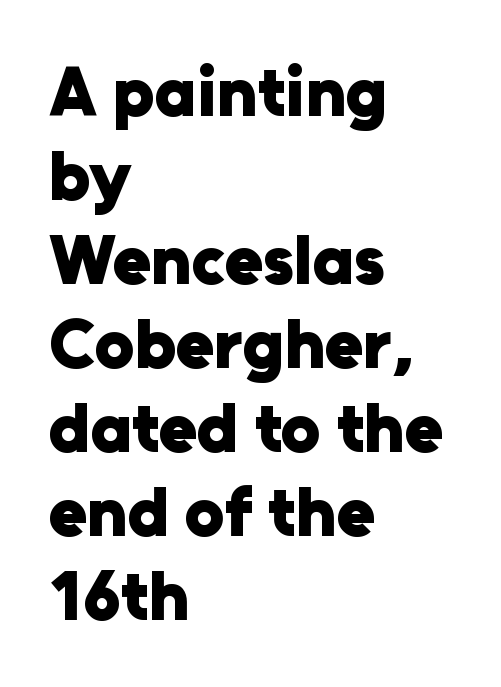
Q: Is the text bold? A: Yes.
Q: Is the text italic (slanted)? A: No, it is upright.
Q: Is the typeface a serif or a sans-serif typeface? A: Sans-serif.
Q: Is the text underlined? A: No.
Q: How is the paragraph aligned? A: Left-aligned.
Q: Is the spacing between letters normal or unusually wide? A: Normal.
Q: Width (condensed, normal, or wide)? A: Normal.
Q: Stroke contrast? A: Low.
Q: x-height? A: Medium.
Q: Monospaced? A: No.
